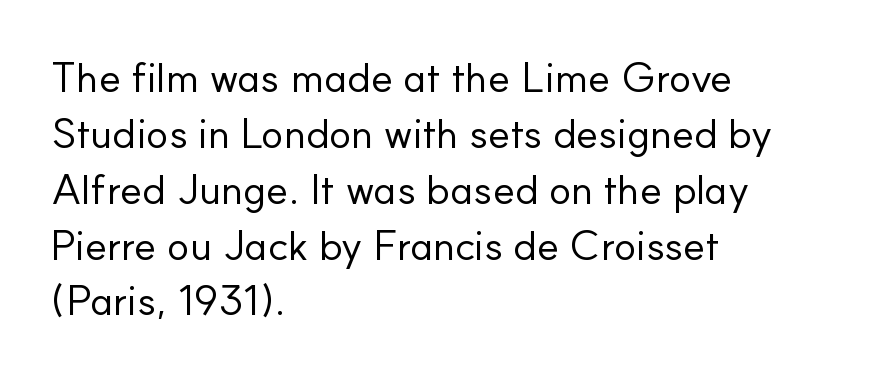
{"serif": "no", "italic": "no", "bold": "no", "weight": "regular", "width": "normal", "stroke_contrast": "low", "x_height": "small", "monospaced": "no", "underline": "no", "align": "left", "line_spacing": "normal", "line_spacing_ratio": 1.33, "letter_spacing": "normal", "letter_spacing_em": 0.0, "glyph_px": 42}
